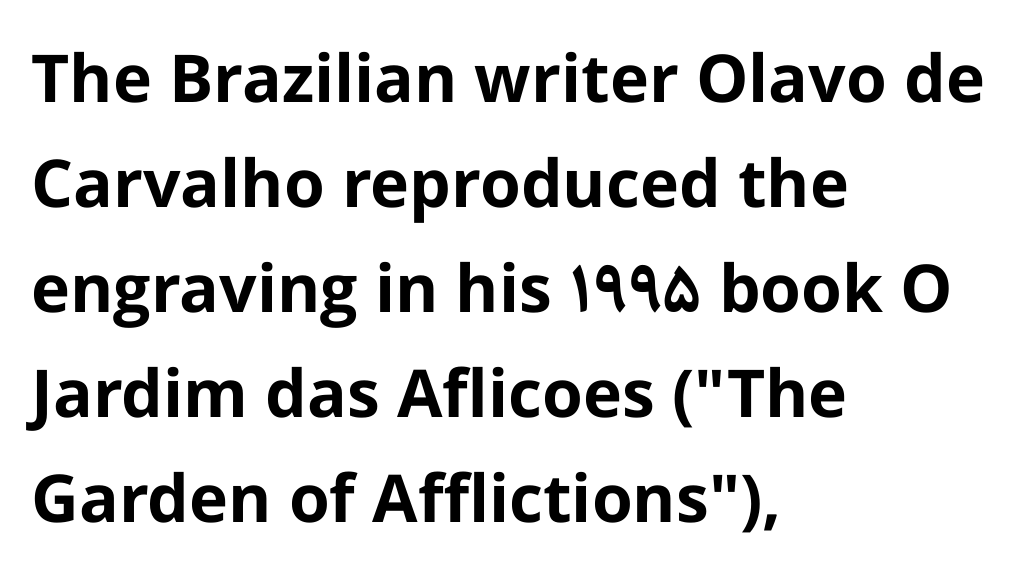
The image shows 66 px bold sans-serif type, upright; set left-aligned, normal line spacing (1.59x), normal letter spacing, not underlined; low stroke contrast and a medium x-height.
